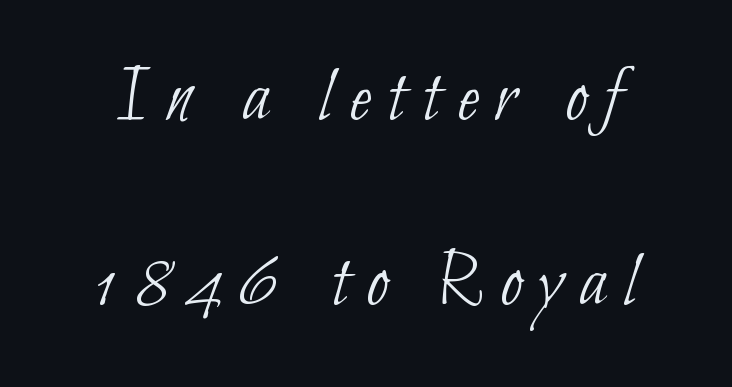
The image shows 80 px thin, condensed sans-serif type; set loose line spacing (2.31x), unusually wide letter spacing (+0.21 em), not underlined; low stroke contrast and a small x-height.
